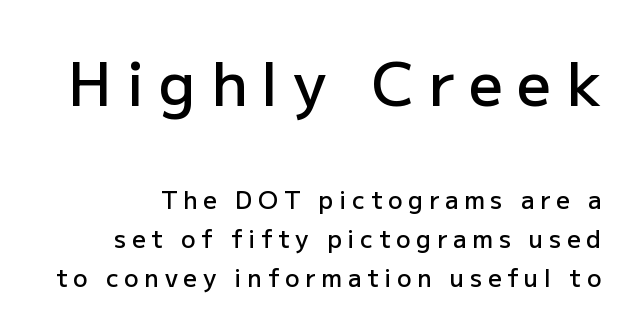
Q: Is the text bold? A: Semi-bold.
Q: Is the text italic (slanted)? A: No, it is upright.
Q: Is the typeface a serif or a sans-serif typeface? A: Sans-serif.
Q: Is the text underlined? A: No.
Q: Is the spacing between letters normal or unusually wide? A: Unusually wide.
Q: Is the spacing between lines tight, normal or loose? A: Normal.
Q: Which block of text is set in a larger size, the first (top) or the second (bottom)? A: The first (top) one.
Q: Width (condensed, normal, or wide)? A: Normal.
Q: Stroke contrast? A: Low.
Q: x-height? A: Medium.
Q: Monospaced? A: No.
